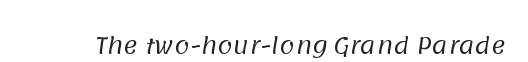
Q: Is the text bold? A: No.
Q: Is the text underlined? A: No.
Q: Is the spacing between letters normal or unusually wide? A: Normal.
